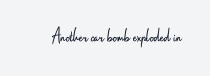
The image shows 20 px text type; set normal letter spacing, not underlined.
